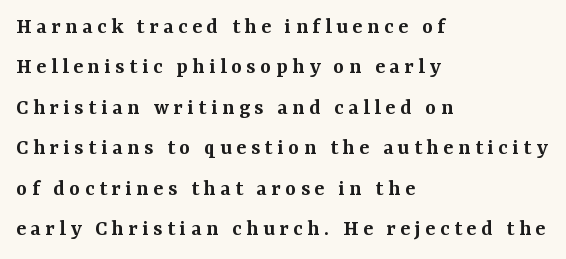
Is the type bold? Partly — it's a semibold, heavier than regular but not fully bold. Type without underlining. The setting favours the left margin, as ordinary paragraphs usually do. The lettering stays uniformly vertical, giving the passage a roman look. Display-style spreading of the glyphs; the letterfit is very open.
